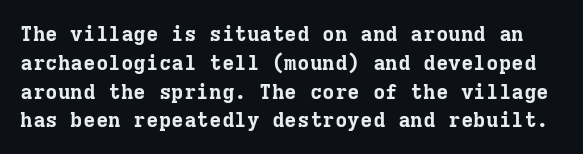
{"italic": "no", "bold": "yes", "underline": "no", "line_spacing": "normal", "line_spacing_ratio": 1.37, "letter_spacing": "normal", "letter_spacing_em": 0.0, "glyph_px": 21}
